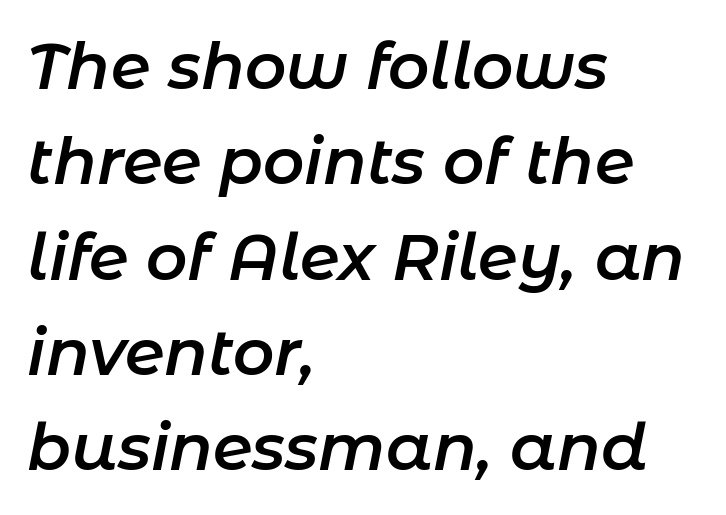
{"italic": "yes", "lean": "right", "slant_degrees": 11, "bold": "semi", "weight": "semibold", "width": "normal", "stroke_contrast": "low", "x_height": "medium", "monospaced": "no", "underline": "no", "align": "left", "line_spacing": "normal", "line_spacing_ratio": 1.49, "letter_spacing": "normal", "letter_spacing_em": 0.0, "glyph_px": 64}
